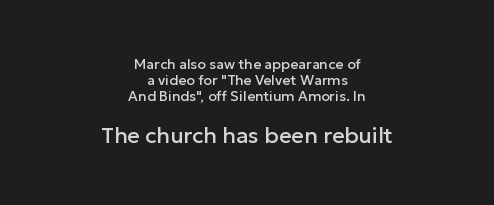
The image shows 22 px text type, upright; set centered, tight line spacing (1.15x), normal letter spacing, not underlined; the second (bottom) block is 1.57x larger.
